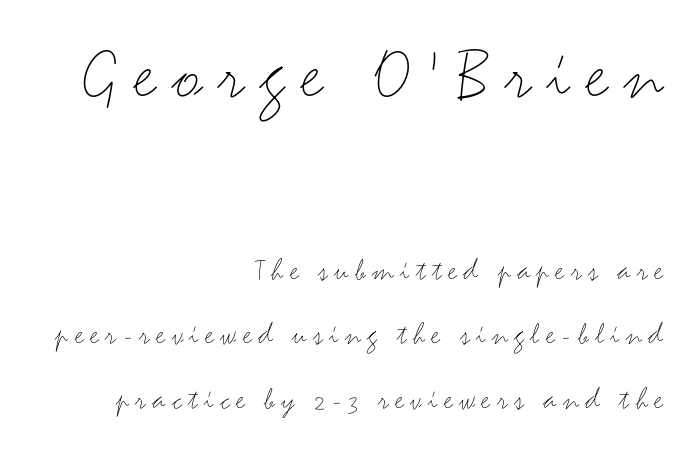
The image shows 79 px light, wide sans-serif type; set right-aligned, loose line spacing (2.02x), unusually wide letter spacing (+0.2 em), not underlined; the first (top) block is 2.47x larger; medium stroke contrast and a small x-height.
